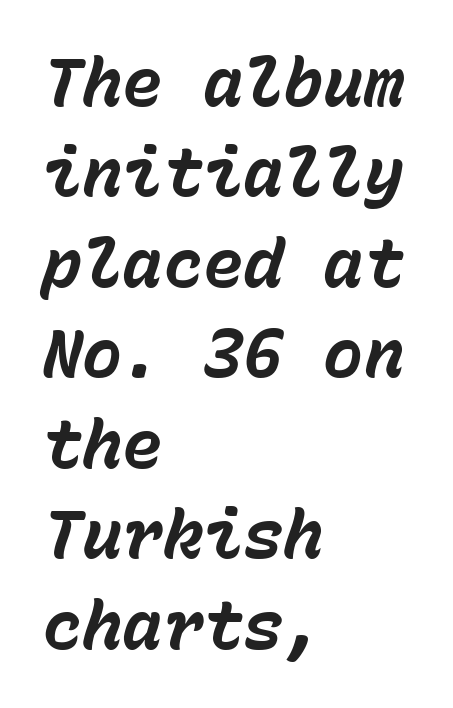
Regarding leading, the lines here are spaced in the standard way. Casual observation: everything's shoved over to the left. The space directly below the letters is spotless. Spacing verdict: monospaced, one width for all characters. Does the lettering tilt? It does — this is italic. What stands out about the letter spacing? Nothing — it is the standard amount.
